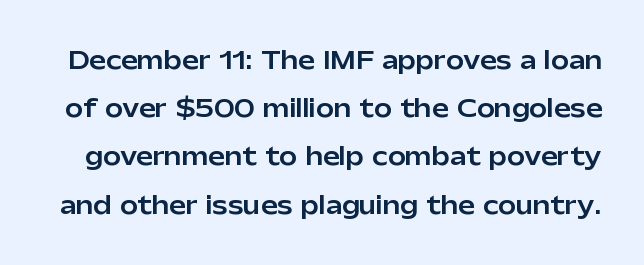
Notice how the stems are strictly vertical — no italics here. The type is set solid horizontally, with unmodified tracking. Horizontal bands of white between lines are thick stripes. Type without underlining.
